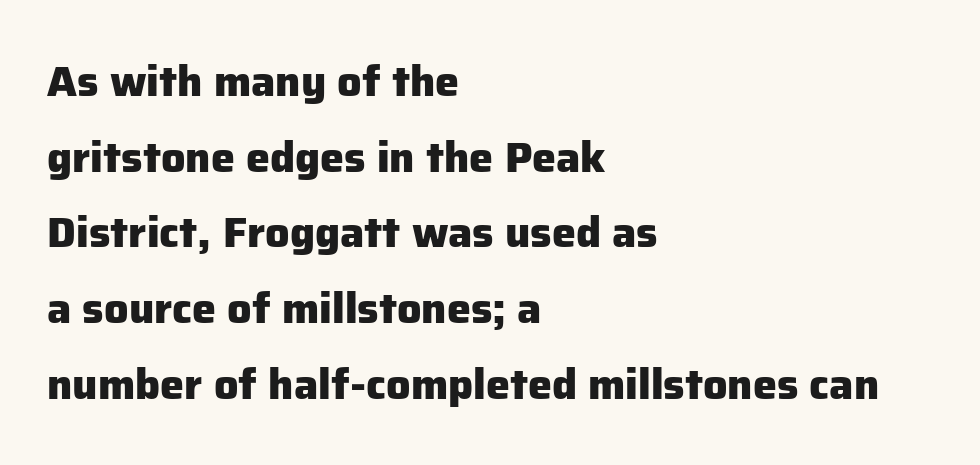
The image shows 43 px heavy sans-serif type, upright; set left-aligned, line spacing 1.76x, normal letter spacing, not underlined; low stroke contrast and a medium x-height.
